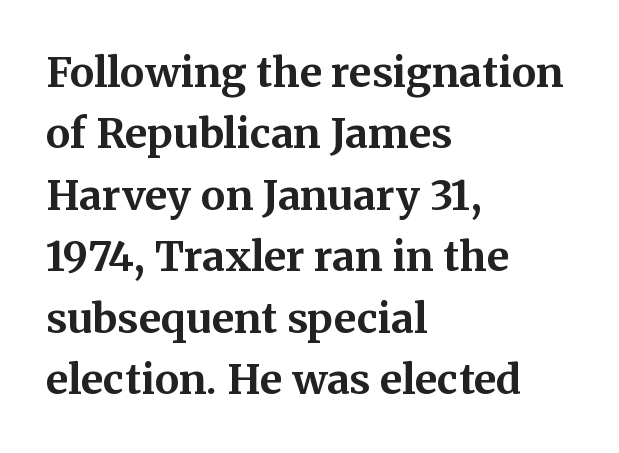
Q: Is the text bold? A: Yes.
Q: Is the text italic (slanted)? A: No, it is upright.
Q: Is the typeface a serif or a sans-serif typeface? A: Serif.
Q: Is the text underlined? A: No.
Q: How is the paragraph aligned? A: Left-aligned.
Q: Is the spacing between letters normal or unusually wide? A: Normal.
Q: Is the spacing between lines tight, normal or loose? A: Normal.
Q: Width (condensed, normal, or wide)? A: Normal.
Q: Stroke contrast? A: Medium.
Q: x-height? A: Medium.
Q: Monospaced? A: No.
